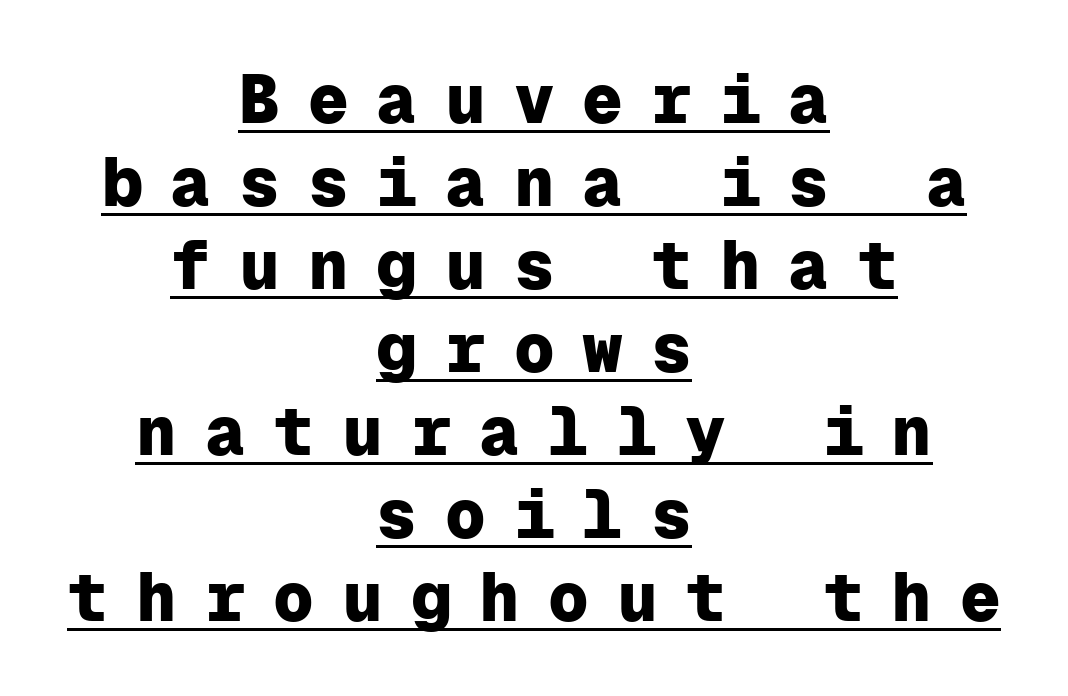
The image shows 68 px heavy sans-serif type, upright, monospaced; set centered, line spacing 1.22x, unusually wide letter spacing (+0.41 em), underlined; low stroke contrast and a medium x-height.
